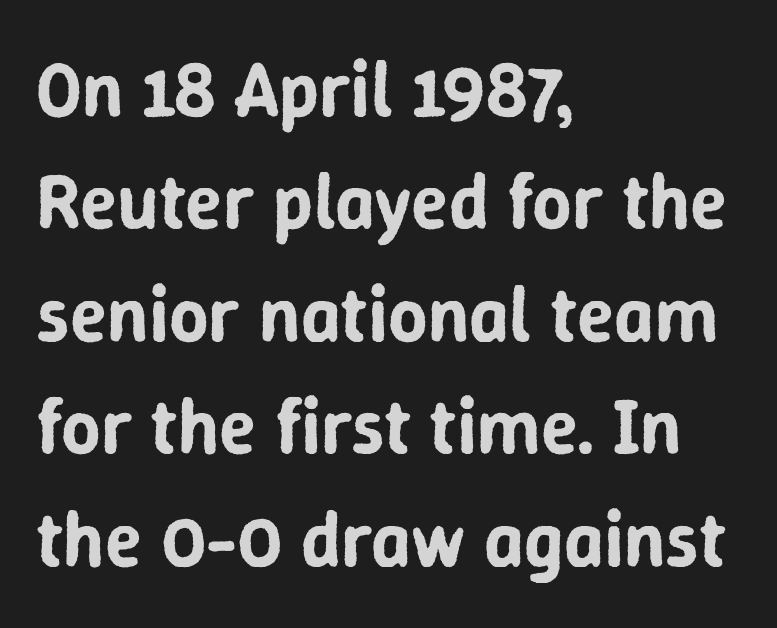
{"serif": "no", "italic": "no", "width": "normal", "stroke_contrast": "low", "x_height": "medium", "monospaced": "no", "underline": "no", "align": "left", "line_spacing": "normal", "line_spacing_ratio": 1.46, "letter_spacing": "normal", "letter_spacing_em": 0.0, "glyph_px": 77}
